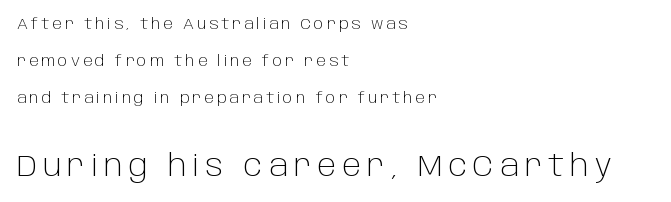
Q: Is the text bold? A: No.
Q: Is the text italic (slanted)? A: No, it is upright.
Q: Is the typeface a serif or a sans-serif typeface? A: Sans-serif.
Q: Is the text underlined? A: No.
Q: How is the paragraph aligned? A: Left-aligned.
Q: Is the spacing between letters normal or unusually wide? A: Unusually wide.
Q: Is the spacing between lines tight, normal or loose? A: Loose.
Q: Which block of text is set in a larger size, the first (top) or the second (bottom)? A: The second (bottom) one.
Q: Width (condensed, normal, or wide)? A: Normal.
Q: Stroke contrast? A: Low.
Q: x-height? A: Large.
Q: Monospaced? A: No.
